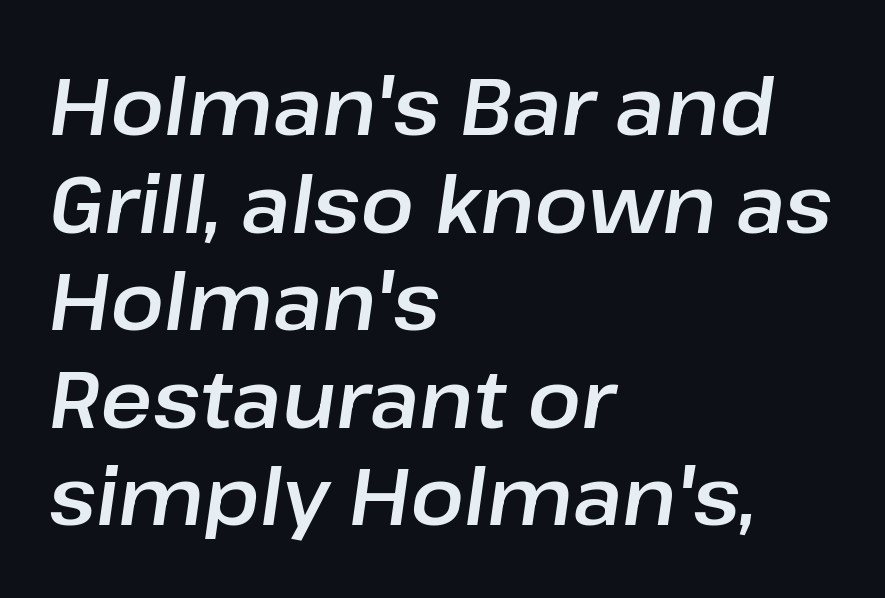
The image shows 80 px text type, italic (leaning right); set left-aligned, line spacing 1.22x, normal letter spacing, not underlined; low stroke contrast and a medium x-height.
